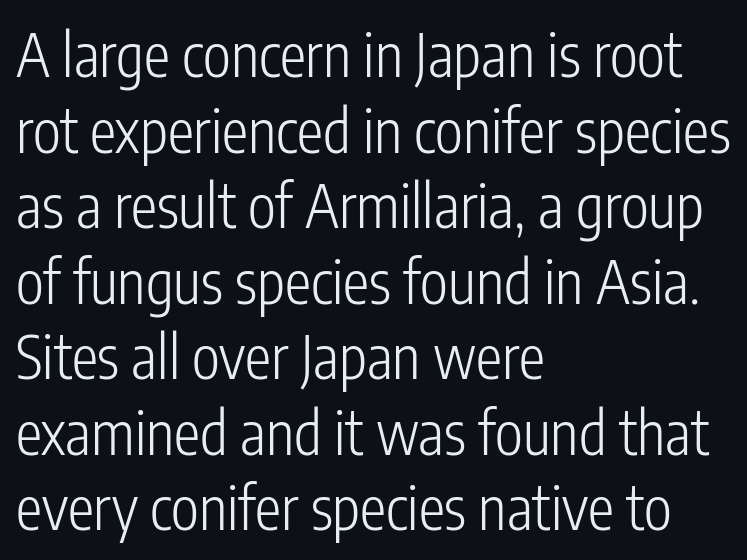
{"serif": "no", "italic": "no", "bold": "no", "weight": "light", "width": "condensed", "stroke_contrast": "low", "x_height": "medium", "monospaced": "no", "underline": "no", "align": "left", "line_spacing": "normal", "line_spacing_ratio": 1.28, "letter_spacing": "normal", "letter_spacing_em": 0.0, "glyph_px": 59}
